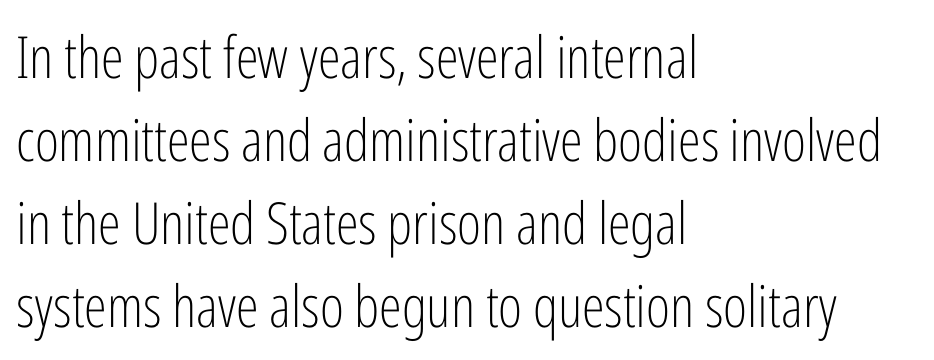
Note: no serifs on the glyphs. These lines are rendered in a variable-pitch font. Check under the words: just untouched page. Each word holds together tightly as a unit, with standard inter-letter gaps. This is the regular roman posture of the typeface. Unbolded letterforms with no extra heft.
